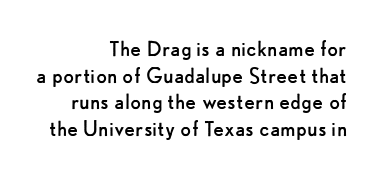
The image shows 25 px text type, upright; set right-aligned, tight line spacing (1.07x), normal letter spacing, not underlined.
